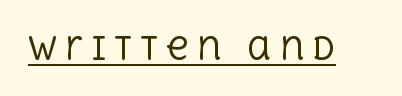
{"serif": "yes", "italic": "no", "bold": "no", "weight": "regular", "width": "normal", "x_height": "large", "monospaced": "no", "underline": "yes", "letter_spacing": "wide", "letter_spacing_em": 0.25, "glyph_px": 31}
